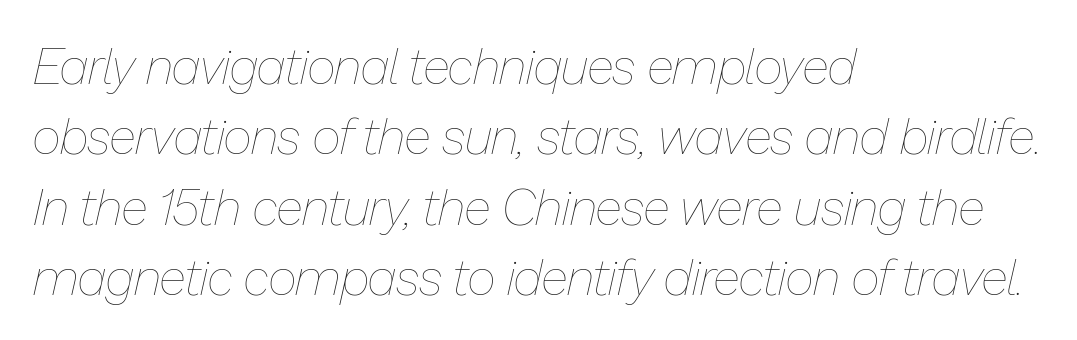
Q: Is the text bold? A: No.
Q: Is the text italic (slanted)? A: Yes, it leans right by about 13 degrees.
Q: Is the text underlined? A: No.
Q: How is the paragraph aligned? A: Left-aligned.
Q: Is the spacing between letters normal or unusually wide? A: Normal.
Q: Is the spacing between lines tight, normal or loose? A: Normal.
Q: Width (condensed, normal, or wide)? A: Normal.
Q: Stroke contrast? A: Low.
Q: x-height? A: Medium.
Q: Monospaced? A: No.
